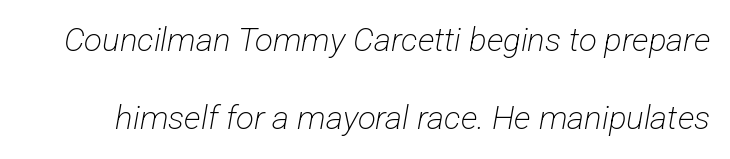
{"serif": "no", "bold": "no", "weight": "light", "width": "condensed", "stroke_contrast": "low", "x_height": "medium", "monospaced": "no", "underline": "no", "line_spacing": "loose", "line_spacing_ratio": 2.37, "letter_spacing": "normal", "letter_spacing_em": 0.0, "glyph_px": 33}
